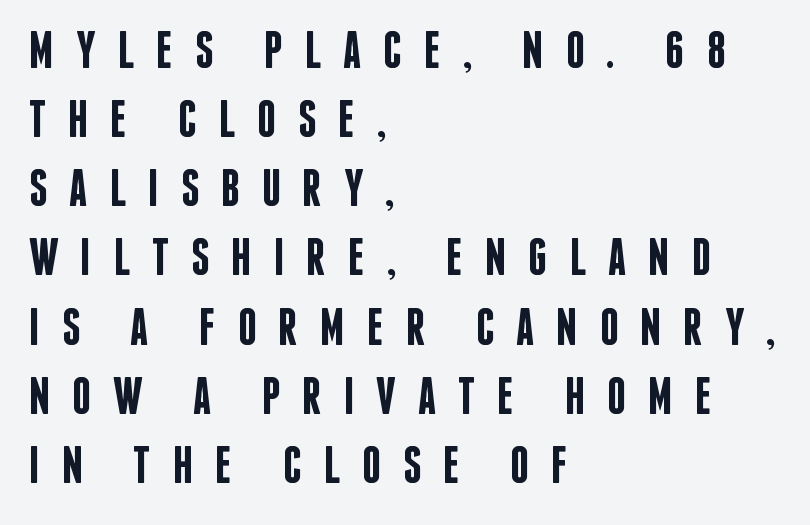
{"serif": "no", "italic": "no", "bold": "semi", "weight": "semibold", "width": "condensed", "stroke_contrast": "low", "x_height": "large", "monospaced": "no", "underline": "no", "align": "left", "line_spacing": "normal", "line_spacing_ratio": 1.33, "letter_spacing": "wide", "letter_spacing_em": 0.42, "glyph_px": 52}
